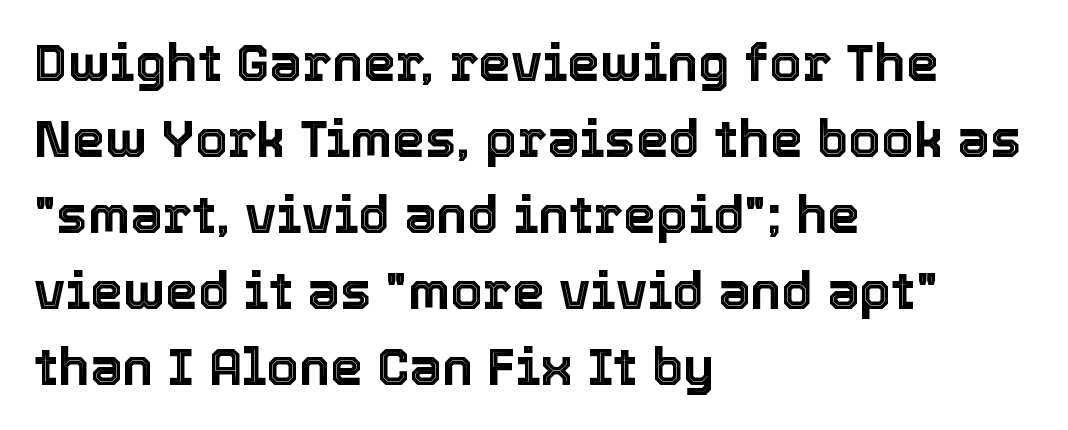
{"italic": "no", "width": "normal", "x_height": "medium", "monospaced": "no", "underline": "no", "align": "left", "line_spacing": "normal", "line_spacing_ratio": 1.46, "letter_spacing": "normal", "letter_spacing_em": 0.0, "glyph_px": 52}
